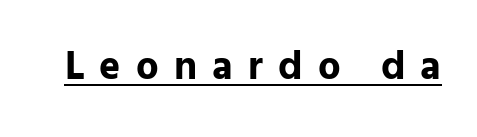
Typographic density is high because the face is bold. Notice how the stems are strictly vertical — no italics here. A typesetter would call this proportional, since set widths differ per character. Are there feet on the stems? There aren't — it's a sans. The face used here appears with an underline applied. Words appear elongated and porous because spacing is wide.
